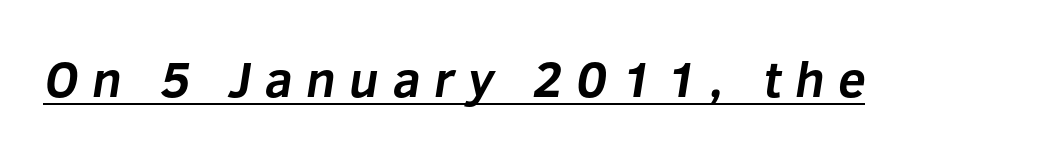
Its strokes are broad and dark, the hallmark of bold type. Spacing verdict: proportional, widths tailored to each character. The face used here is a sans, in the tradition of grotesques and geometrics. Quick note: underline on. Words appear elongated and porous because spacing is wide.
